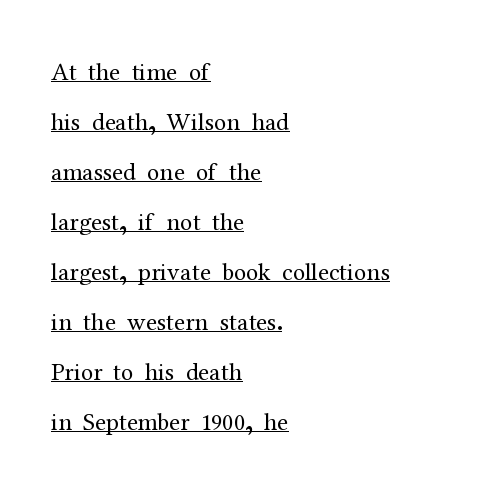
The image shows 25 px text type, upright; set left-aligned, loose line spacing (2.0x), normal letter spacing, underlined.
